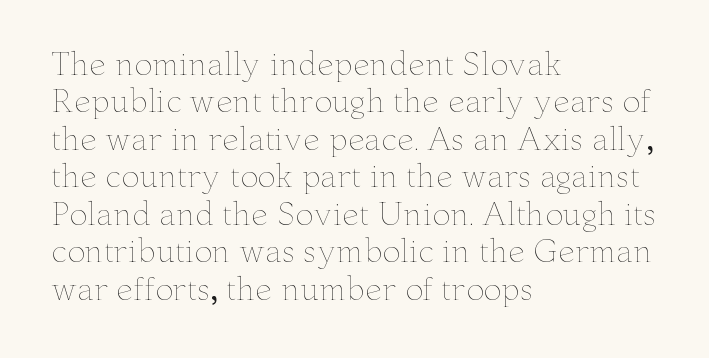
The image shows 30 px thin, wide type, upright; set left-aligned, normal line spacing (1.25x), normal letter spacing, not underlined; low stroke contrast and a small x-height.
